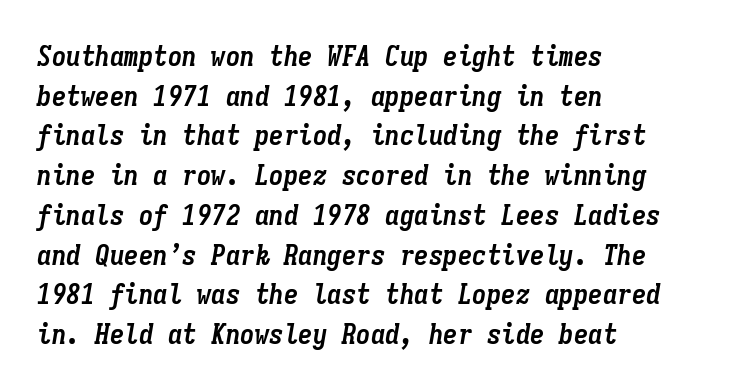
Q: Is the text bold? A: Yes.
Q: Is the text italic (slanted)? A: Yes, it leans right by about 9 degrees.
Q: Is the text underlined? A: No.
Q: How is the paragraph aligned? A: Left-aligned.
Q: Is the spacing between letters normal or unusually wide? A: Normal.
Q: Is the spacing between lines tight, normal or loose? A: Normal.
Q: Width (condensed, normal, or wide)? A: Condensed.
Q: Stroke contrast? A: Low.
Q: x-height? A: Medium.
Q: Monospaced? A: Yes.
